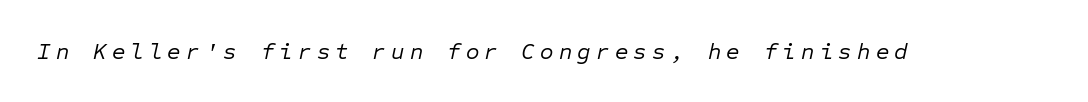
Every character sits at an angle, as italics do. What stands out about the letter spacing? Its width — letters are far apart. Honestly, there is no underline to notice here at all. Counters stay open thanks to moderate or lighter strokes.
